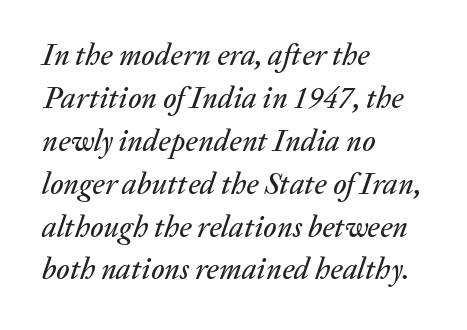
The gap between lines stays unmarked. Layout note: lines flush left. These lines were composed using italics. In terms of leading, this rendering sits right in the middle.
